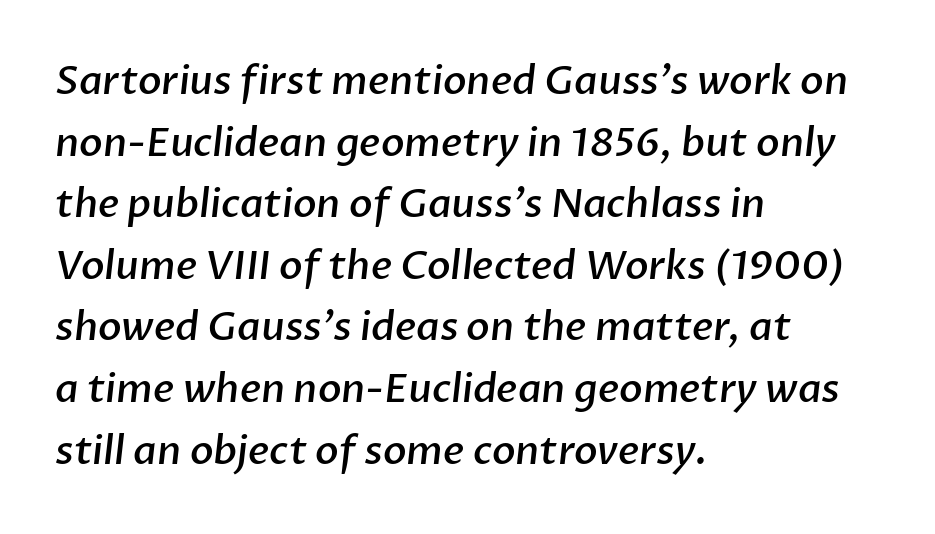
The type family on display is of the sans-serif kind. Letter spacing: default. Typographic density is moderately raised because the face is semibold. The rows are spaced the way most documents space them. Short and long lines alike share a common starting point at left. Decoration check: the copy has no underline.
